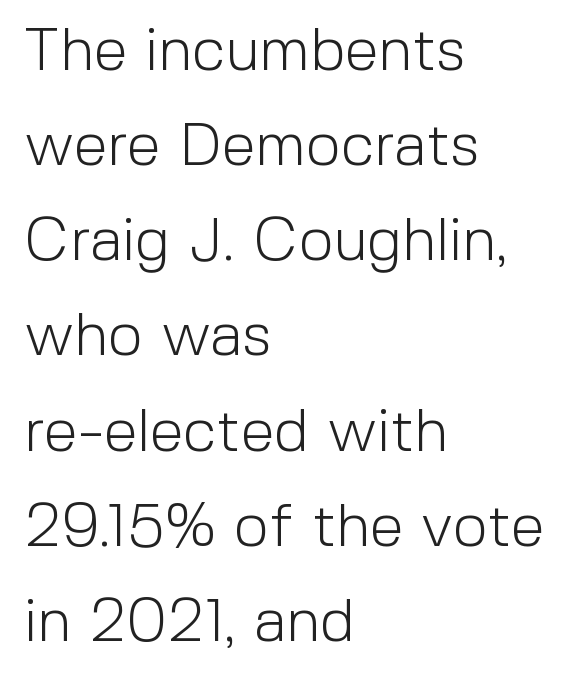
{"serif": "no", "italic": "no", "bold": "no", "weight": "light", "width": "normal", "x_height": "medium", "monospaced": "no", "underline": "no", "align": "left", "line_spacing": "normal", "line_spacing_ratio": 1.56, "letter_spacing": "normal", "letter_spacing_em": 0.0, "glyph_px": 61}
